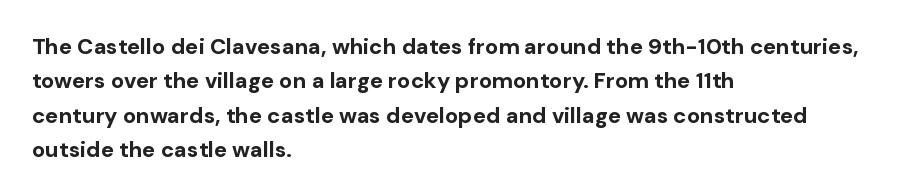
The image shows 22 px bold type, upright; set left-aligned, normal line spacing (1.56x), normal letter spacing, not underlined.
